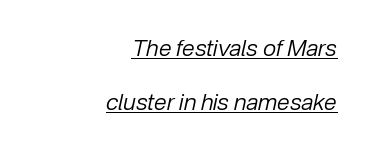
Style check: oblique. Regarding leading, the lines here are spaced well apart. Tracking here is standard; glyphs follow each other at the usual distance. Beneath each row of characters lies a ruled line. A flush-right, rag-left setting is used for this passage.
